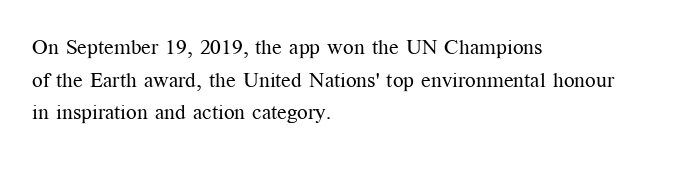
{"italic": "no", "bold": "no", "underline": "no", "align": "left", "line_spacing": "normal", "line_spacing_ratio": 1.55, "letter_spacing": "normal", "letter_spacing_em": 0.0, "glyph_px": 21}
